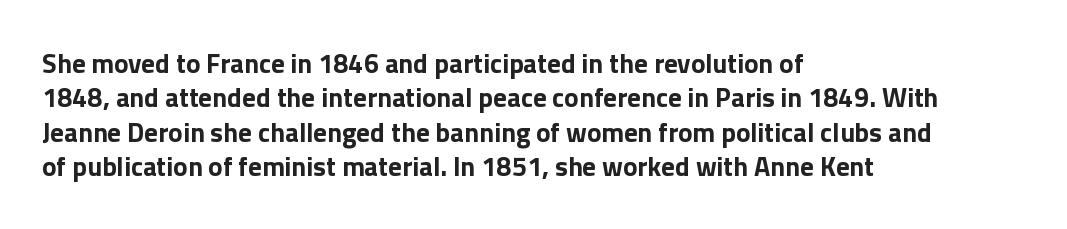
{"italic": "no", "bold": "yes", "underline": "no", "align": "left", "line_spacing": "normal", "line_spacing_ratio": 1.27, "letter_spacing": "normal", "letter_spacing_em": 0.0, "glyph_px": 27}
